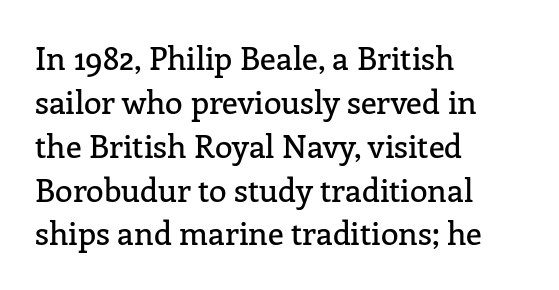
The image shows 32 px serif type, upright; set left-aligned, normal line spacing (1.37x), normal letter spacing, not underlined; low stroke contrast and a medium x-height.
